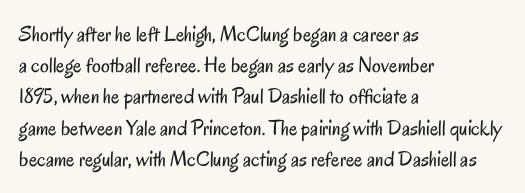
Q: Is the text bold? A: No.
Q: Is the text italic (slanted)? A: No, it is upright.
Q: Is the text underlined? A: No.
Q: How is the paragraph aligned? A: Left-aligned.
Q: Is the spacing between letters normal or unusually wide? A: Normal.
Q: Is the spacing between lines tight, normal or loose? A: Normal.
